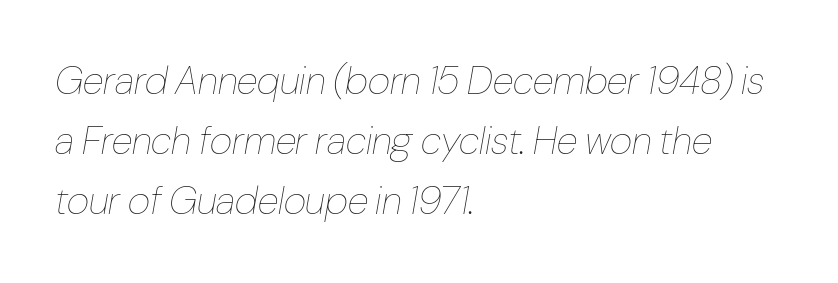
{"italic": "yes", "lean": "right", "slant_degrees": 10, "bold": "no", "weight": "thin", "width": "condensed", "stroke_contrast": "low", "x_height": "medium", "monospaced": "no", "underline": "no", "align": "left", "line_spacing": "normal", "line_spacing_ratio": 1.54, "letter_spacing": "normal", "letter_spacing_em": 0.0, "glyph_px": 39}
